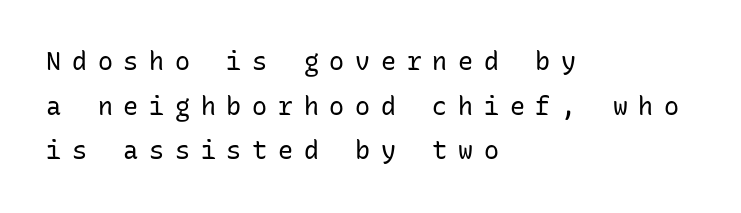
The axis of the letterforms is exactly vertical. Students, note that the glyphs here are deliberately spaced far apart. The cut favours lightness, reaching ordinary text weight at its darkest. The paragraph has a hard left edge and a soft right edge.
